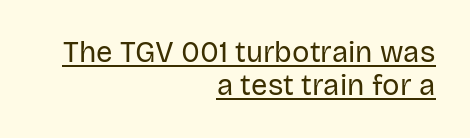
{"serif": "no", "italic": "no", "bold": "no", "weight": "regular", "width": "normal", "stroke_contrast": "low", "x_height": "large", "monospaced": "no", "underline": "yes", "align": "right", "line_spacing": "tight", "line_spacing_ratio": 1.13, "letter_spacing": "normal", "letter_spacing_em": 0.0, "glyph_px": 29}
